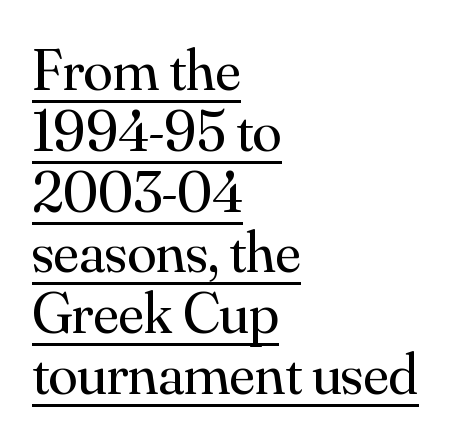
The image shows 59 px regular-weight serif type, upright; set left-aligned, tight line spacing (1.03x), normal letter spacing, underlined; medium stroke contrast and a small x-height.
